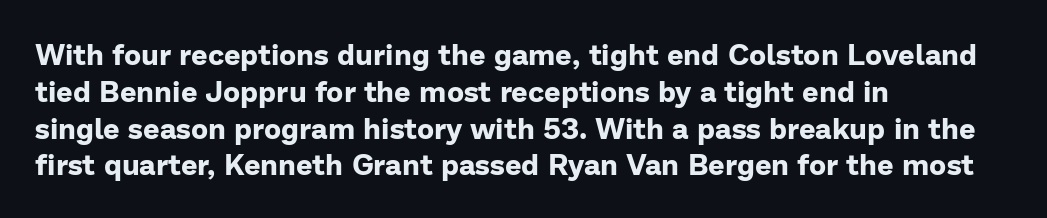
Honestly, there is no underline to notice here at all. Every character sits straight up, as roman type does. Spacing verdict: proportional, widths tailored to each character. Between one letter and the next there's only the usual sliver of space. Strokes here are thick enough to call this a true bold. Each letter's strokes conclude bluntly, with no projecting serifs.
